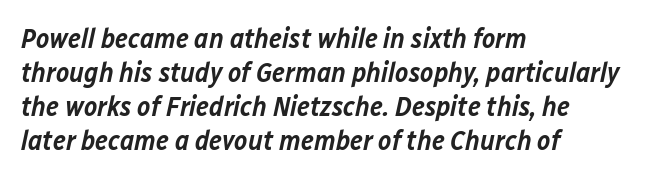
Q: Is the text bold? A: Semi-bold.
Q: Is the text italic (slanted)? A: Yes, it leans right by about 12 degrees.
Q: Is the text underlined? A: No.
Q: How is the paragraph aligned? A: Left-aligned.
Q: Is the spacing between letters normal or unusually wide? A: Normal.
Q: Width (condensed, normal, or wide)? A: Normal.
Q: Stroke contrast? A: Low.
Q: x-height? A: Medium.
Q: Monospaced? A: No.
